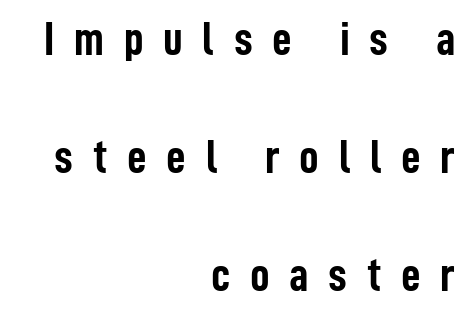
{"serif": "no", "italic": "no", "bold": "yes", "weight": "semibold", "width": "condensed", "stroke_contrast": "low", "x_height": "medium", "monospaced": "no", "underline": "no", "align": "right", "line_spacing": "loose", "line_spacing_ratio": 2.46, "letter_spacing": "wide", "letter_spacing_em": 0.41, "glyph_px": 48}
